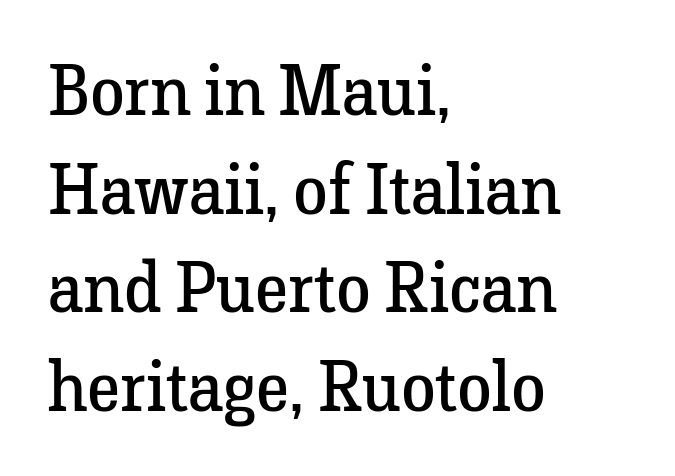
The image shows 70 px regular-weight serif type, upright; set left-aligned, normal line spacing (1.41x), normal letter spacing, not underlined; low stroke contrast and a medium x-height.
